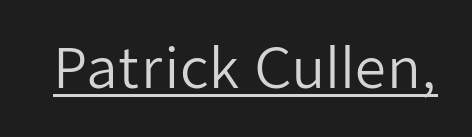
The image shows 55 px regular-weight sans-serif type, upright; set normal letter spacing, underlined; low stroke contrast and a medium x-height.
